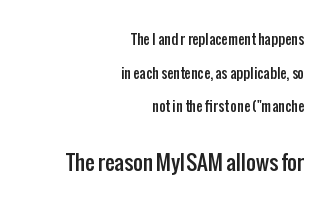
Q: Is the text italic (slanted)? A: No, it is upright.
Q: Is the text underlined? A: No.
Q: How is the paragraph aligned? A: Right-aligned.
Q: Is the spacing between letters normal or unusually wide? A: Normal.
Q: Is the spacing between lines tight, normal or loose? A: Loose.
Q: Which block of text is set in a larger size, the first (top) or the second (bottom)? A: The second (bottom) one.
